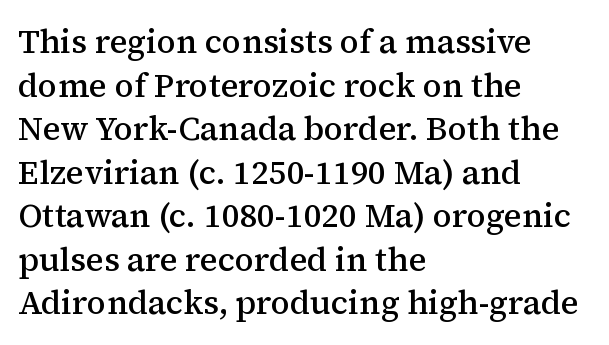
{"serif": "yes", "italic": "no", "bold": "semi", "weight": "semibold", "width": "normal", "stroke_contrast": "medium", "x_height": "medium", "monospaced": "no", "underline": "no", "align": "left", "line_spacing": "normal", "line_spacing_ratio": 1.32, "letter_spacing": "normal", "letter_spacing_em": 0.0, "glyph_px": 33}
